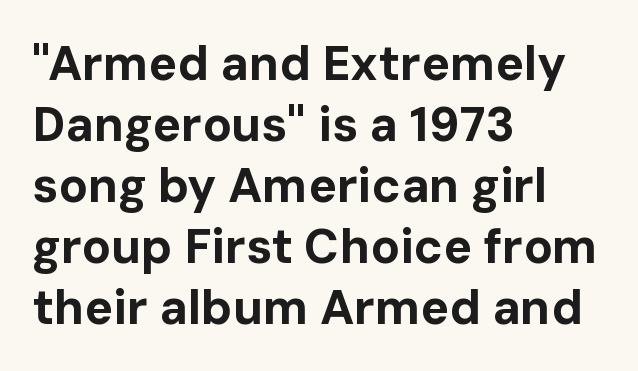
Q: Is the text bold? A: Yes.
Q: Is the text italic (slanted)? A: No, it is upright.
Q: Is the typeface a serif or a sans-serif typeface? A: Sans-serif.
Q: Is the text underlined? A: No.
Q: How is the paragraph aligned? A: Left-aligned.
Q: Is the spacing between letters normal or unusually wide? A: Normal.
Q: Is the spacing between lines tight, normal or loose? A: Normal.
Q: Width (condensed, normal, or wide)? A: Normal.
Q: Stroke contrast? A: Low.
Q: x-height? A: Medium.
Q: Monospaced? A: No.
